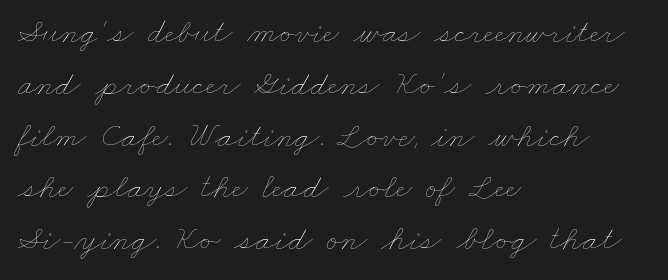
Compared with typical body copy, the letter spacing here is the same. Where is the straight margin? On the left. The letters look calm and open, with moderate or lighter stems. Here the designer chose a conventional face with non-uniform glyph widths. These lines sit exactly where default settings would place them.
